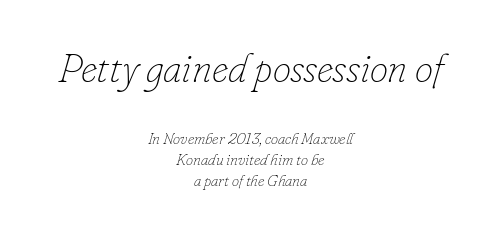
The image shows 41 px thin type, italic (leaning right); set centered, normal line spacing (1.32x), normal letter spacing, not underlined; the first (top) block is 2.56x larger; low stroke contrast and a small x-height.
